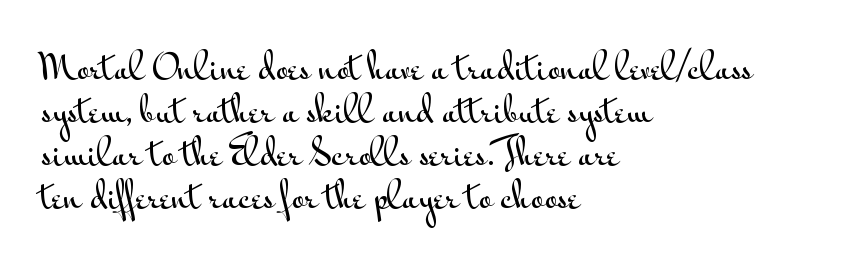
{"serif": "no", "width": "wide", "stroke_contrast": "medium", "x_height": "small", "monospaced": "no", "underline": "no", "align": "left", "line_spacing_ratio": 1.23, "letter_spacing": "normal", "letter_spacing_em": 0.0, "glyph_px": 35}
